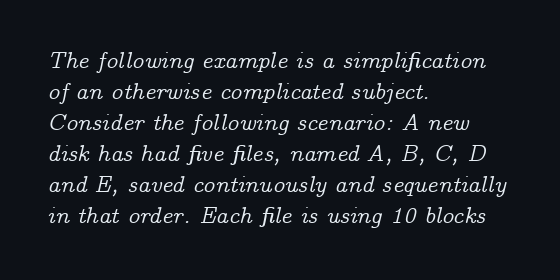
The image shows 23 px text type, italic (leaning right); set left-aligned, normal line spacing (1.35x), normal letter spacing, not underlined.
